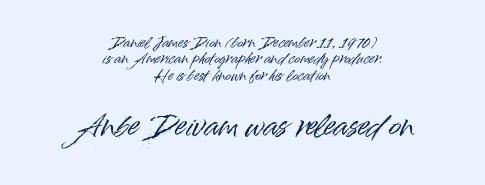
Short note: letters normally spaced. Rule under the text: the space is simply empty. Type size steps up from the first block to the second.
